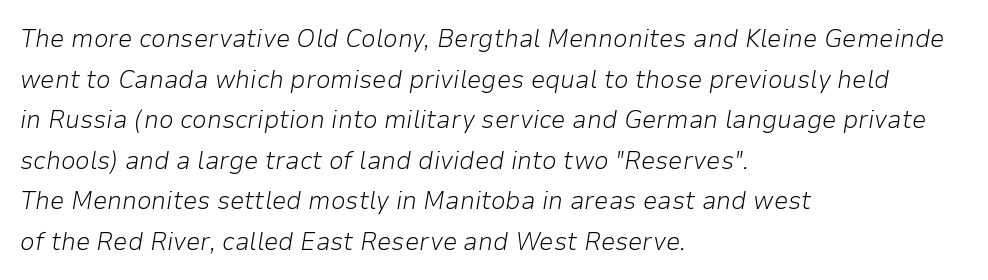
Q: Is the text bold? A: No.
Q: Is the text italic (slanted)? A: Yes, it leans right by about 9 degrees.
Q: Is the text underlined? A: No.
Q: How is the paragraph aligned? A: Left-aligned.
Q: Is the spacing between letters normal or unusually wide? A: Normal.
Q: Is the spacing between lines tight, normal or loose? A: Normal.
